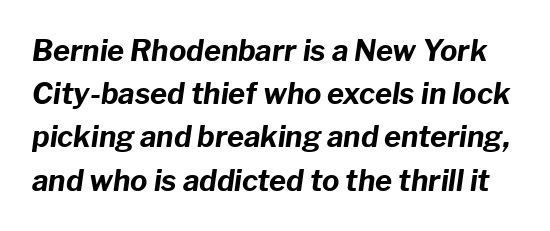
{"italic": "yes", "lean": "right", "slant_degrees": 8, "bold": "yes", "weight": "bold", "width": "normal", "stroke_contrast": "low", "x_height": "medium", "monospaced": "no", "underline": "no", "line_spacing": "normal", "line_spacing_ratio": 1.49, "letter_spacing": "normal", "letter_spacing_em": 0.0, "glyph_px": 29}
